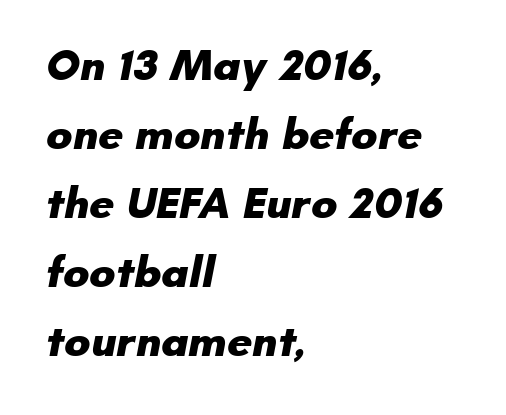
The image shows 44 px heavy sans-serif type; set left-aligned, normal line spacing (1.57x), normal letter spacing, not underlined; low stroke contrast and a small x-height.
